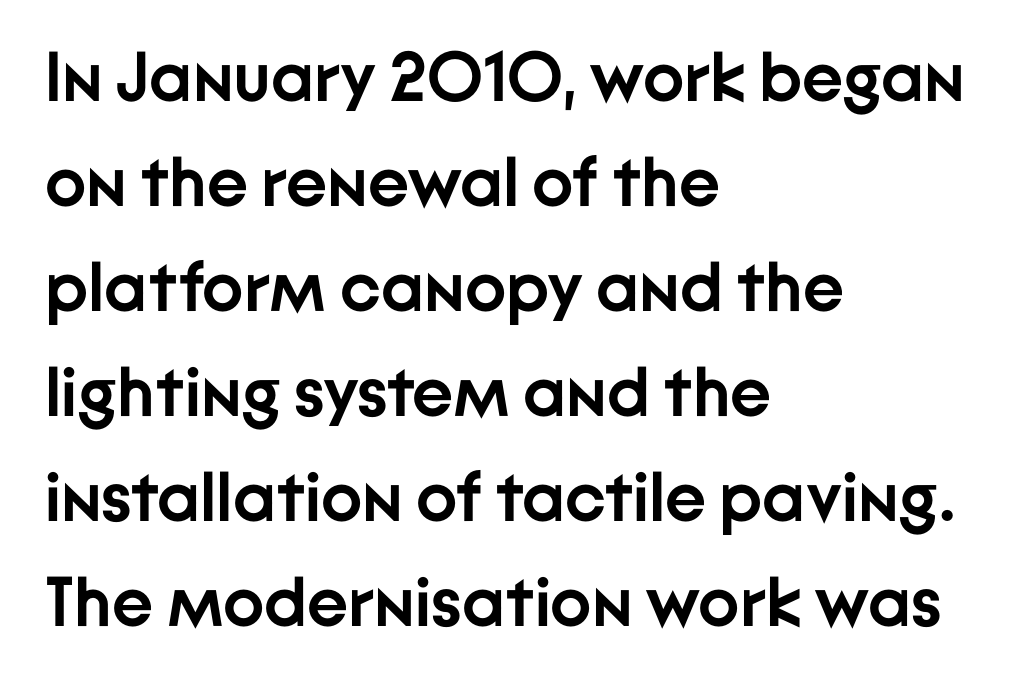
{"serif": "no", "italic": "no", "bold": "yes", "weight": "semibold", "width": "normal", "stroke_contrast": "low", "x_height": "medium", "monospaced": "no", "underline": "no", "align": "left", "line_spacing": "normal", "line_spacing_ratio": 1.5, "letter_spacing": "normal", "letter_spacing_em": 0.0, "glyph_px": 70}
